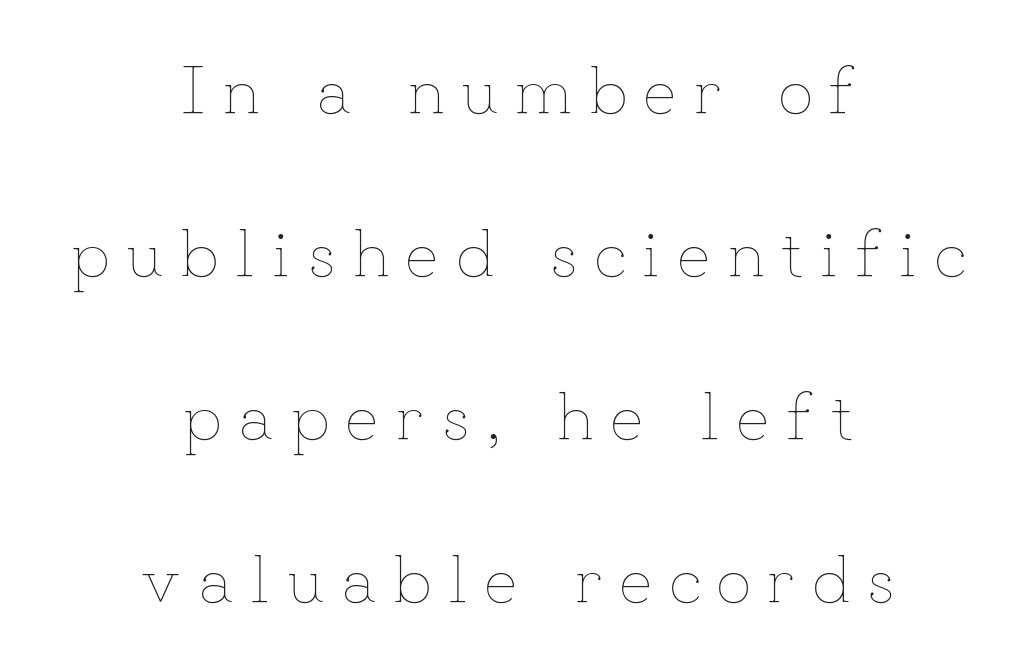
{"italic": "no", "bold": "no", "weight": "thin", "width": "normal", "stroke_contrast": "low", "x_height": "small", "monospaced": "no", "underline": "no", "align": "center", "line_spacing": "loose", "line_spacing_ratio": 2.36, "letter_spacing": "wide", "letter_spacing_em": 0.25, "glyph_px": 69}
